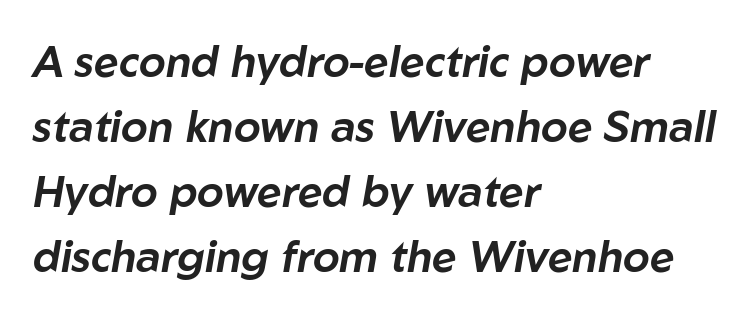
The whole block is typeset with a tilt. This rendering uses left alignment, leaving the right contour irregular. Note the varied advance widths — an 'i' is clearly narrower than an 'm'. Type without underlining. Nobody touched the tracking dial on this one. The space between consecutive lines is moderate.
